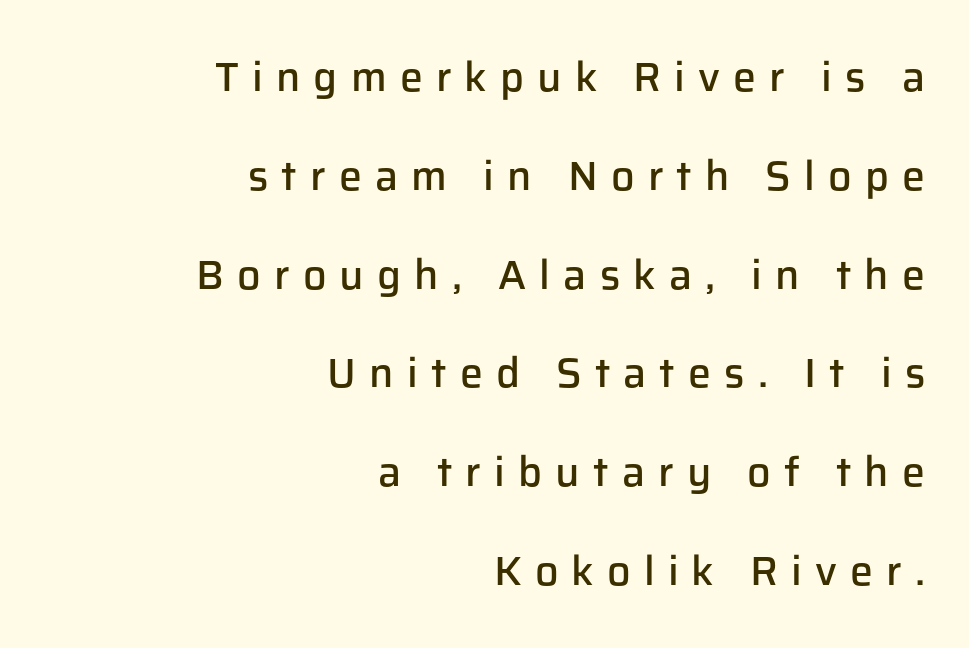
Every character sits straight up, as roman type does. Letterform terminals end flat and unadorned throughout the passage. In terms of letterspacing, this is a distinctly airy, spread setting. Is there much room between lines? Yes — plenty of vertical air separates them.
